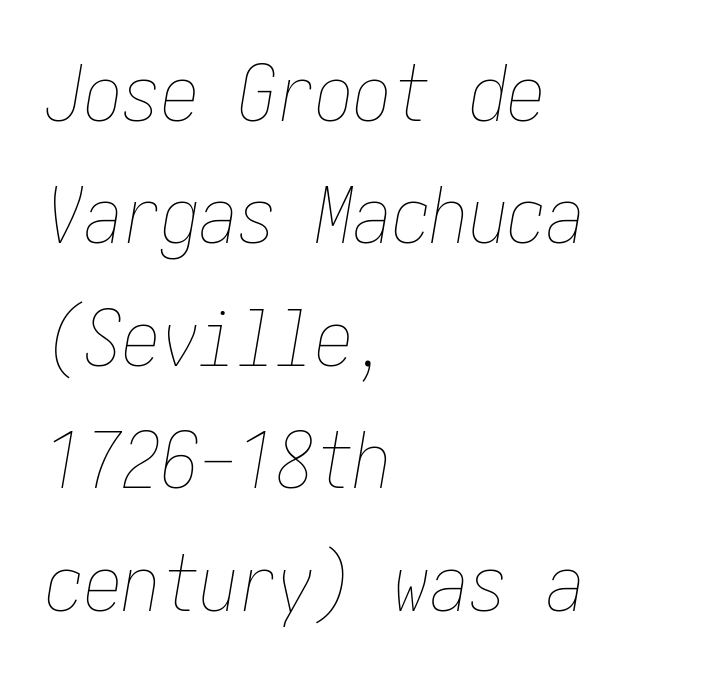
{"italic": "yes", "lean": "right", "slant_degrees": 10, "bold": "no", "weight": "thin", "width": "condensed", "stroke_contrast": "low", "x_height": "medium", "underline": "no", "align": "left", "line_spacing": "normal", "line_spacing_ratio": 1.59, "letter_spacing": "normal", "letter_spacing_em": 0.0, "glyph_px": 77}
